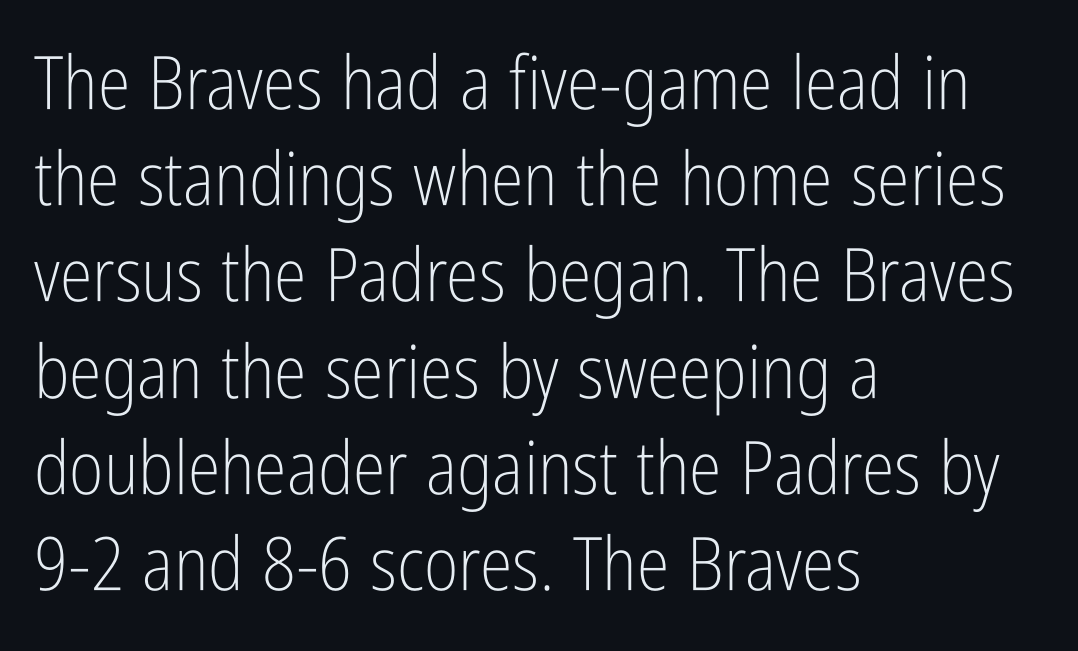
{"serif": "no", "italic": "no", "bold": "no", "weight": "light", "width": "condensed", "stroke_contrast": "low", "x_height": "medium", "monospaced": "no", "underline": "no", "align": "left", "line_spacing": "normal", "line_spacing_ratio": 1.3, "letter_spacing": "normal", "letter_spacing_em": 0.0, "glyph_px": 74}
